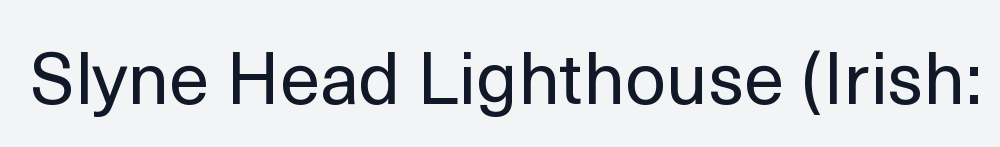
Regarding serifs, this sample does without them. The face used here is proportionally spaced, like ordinary book or web type. No heavy texture on the line: the type isn't bold. You could call the tracking neutral — neither tight nor loose. No word sits above an underline. Tall strokes in this sample are plumb rather than angled.
